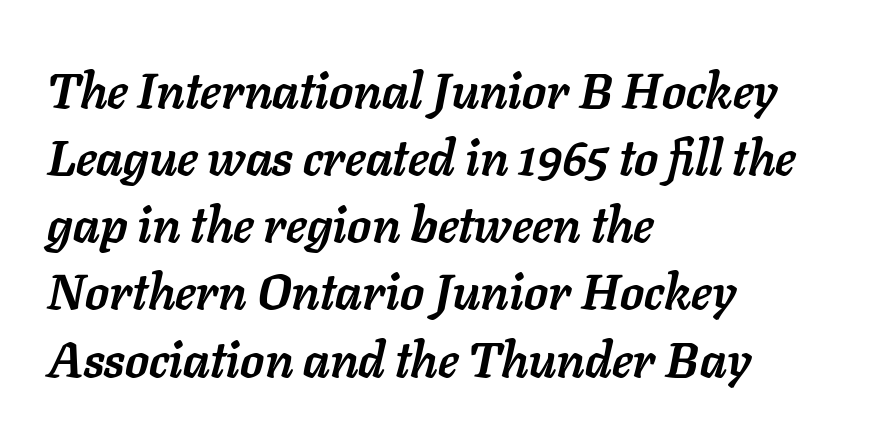
{"italic": "yes", "lean": "right", "slant_degrees": 11, "bold": "yes", "weight": "semibold", "width": "normal", "stroke_contrast": "low", "x_height": "medium", "monospaced": "no", "underline": "no", "align": "left", "line_spacing": "normal", "line_spacing_ratio": 1.37, "letter_spacing": "normal", "letter_spacing_em": 0.0, "glyph_px": 49}
